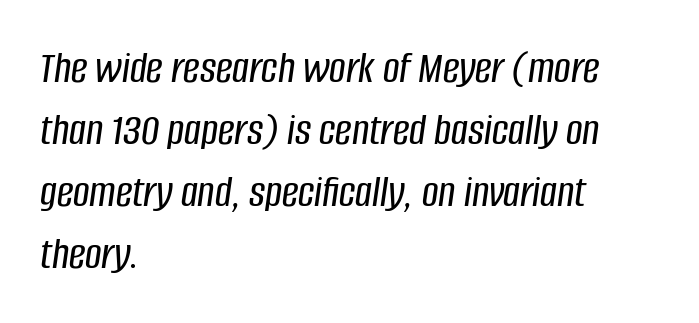
Q: Is the text italic (slanted)? A: Yes, it leans right by about 8 degrees.
Q: Is the text underlined? A: No.
Q: How is the paragraph aligned? A: Left-aligned.
Q: Is the spacing between letters normal or unusually wide? A: Normal.
Q: Is the spacing between lines tight, normal or loose? A: Normal.
Q: Width (condensed, normal, or wide)? A: Condensed.
Q: Stroke contrast? A: Low.
Q: x-height? A: Large.
Q: Monospaced? A: No.
